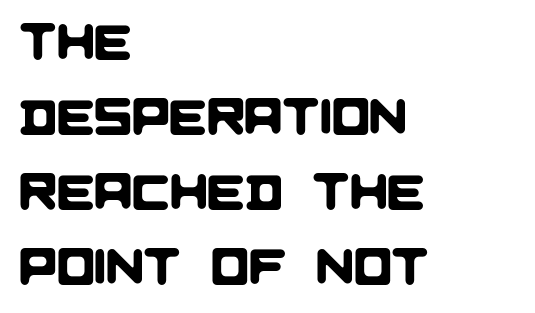
{"serif": "no", "width": "normal", "stroke_contrast": "low", "x_height": "large", "monospaced": "no", "underline": "no", "align": "left", "line_spacing": "normal", "line_spacing_ratio": 1.5, "letter_spacing": "normal", "letter_spacing_em": 0.0, "glyph_px": 50}
